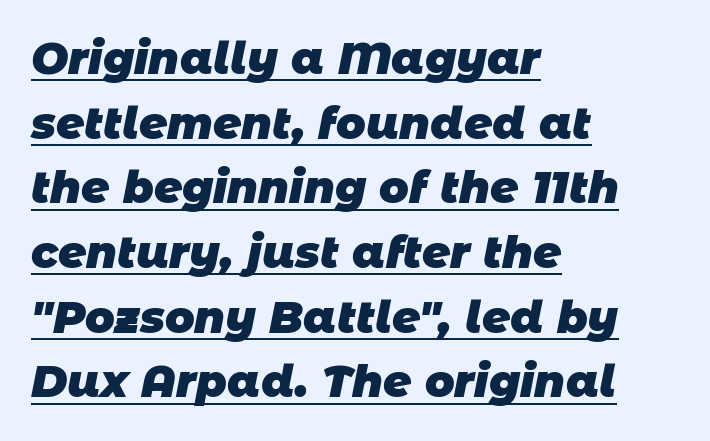
Q: Is the text bold? A: Yes.
Q: Is the typeface a serif or a sans-serif typeface? A: Sans-serif.
Q: Is the text underlined? A: Yes.
Q: How is the paragraph aligned? A: Left-aligned.
Q: Is the spacing between letters normal or unusually wide? A: Normal.
Q: Is the spacing between lines tight, normal or loose? A: Normal.
Q: Width (condensed, normal, or wide)? A: Normal.
Q: Stroke contrast? A: Low.
Q: x-height? A: Large.
Q: Monospaced? A: No.
